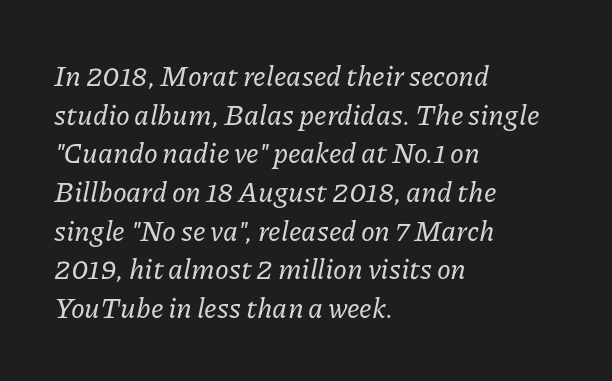
The image shows 28 px serif type, italic (leaning right); set left-aligned, normal line spacing (1.38x), normal letter spacing, not underlined; low stroke contrast and a medium x-height.
